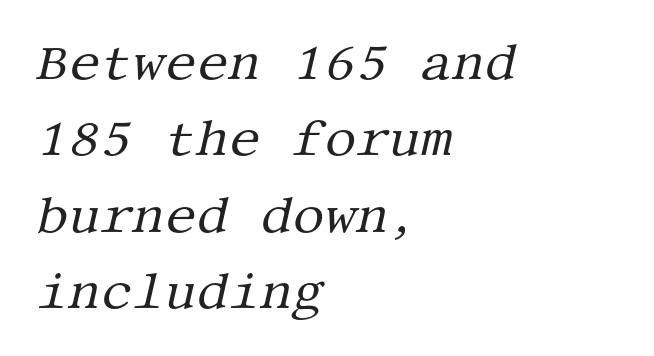
The lines sit at an ordinary, default distance from one another. The ragged edge is on the right, which tells us the setting is flush left. Characters are canted at an angle relative to the baseline's perpendicular. Letters rest on an invisible, unmarked baseline. On a weight scale, this lands at 450 or below.
